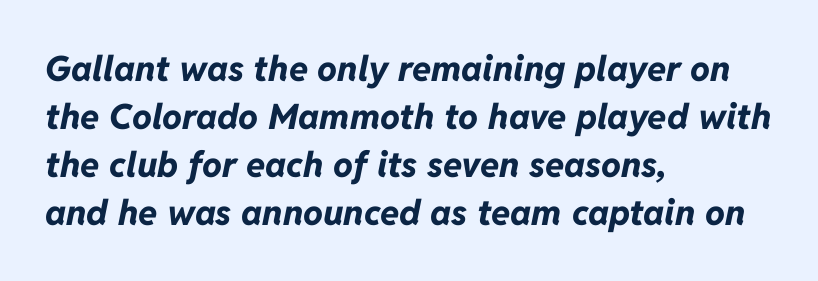
{"italic": "yes", "lean": "right", "slant_degrees": 11, "bold": "yes", "weight": "bold", "width": "normal", "stroke_contrast": "low", "x_height": "medium", "monospaced": "no", "underline": "no", "align": "left", "line_spacing": "normal", "line_spacing_ratio": 1.37, "letter_spacing": "normal", "letter_spacing_em": 0.0, "glyph_px": 35}
